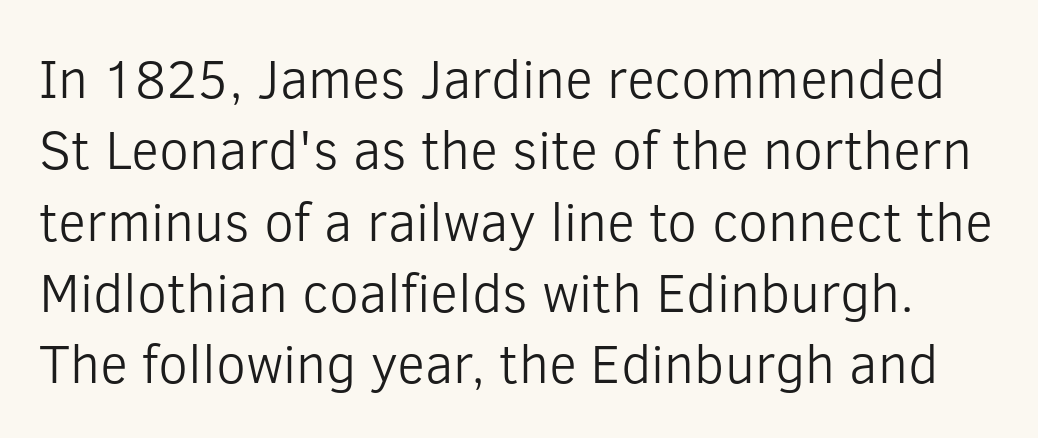
{"serif": "no", "italic": "no", "bold": "no", "weight": "light", "width": "normal", "stroke_contrast": "low", "x_height": "medium", "monospaced": "no", "underline": "no", "line_spacing": "normal", "line_spacing_ratio": 1.32, "letter_spacing": "normal", "letter_spacing_em": 0.0, "glyph_px": 54}
